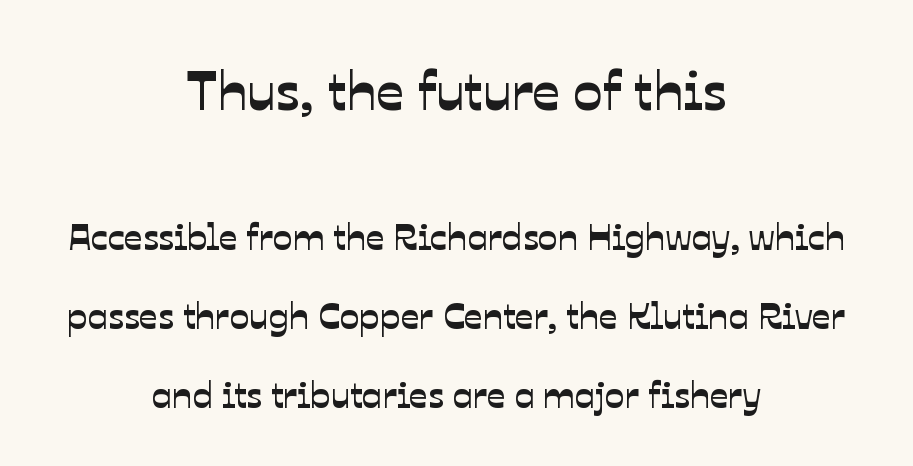
{"serif": "no", "width": "normal", "stroke_contrast": "low", "x_height": "medium", "monospaced": "no", "underline": "no", "align": "center", "line_spacing": "loose", "line_spacing_ratio": 2.13, "letter_spacing": "normal", "letter_spacing_em": 0.0, "larger_block": "first", "size_ratio": 1.49, "glyph_px": 55}
